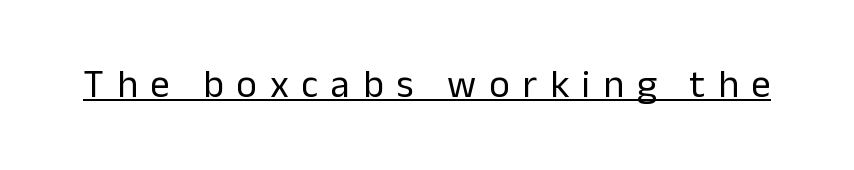
This is the regular roman posture of the typeface. Stroke mass is kept to a normal reading level or below. The tracking reads as deliberately expanded to a designer's eye. Beneath each row of characters lies a ruled line.
